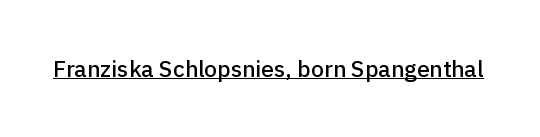
Q: Is the text italic (slanted)? A: No, it is upright.
Q: Is the text underlined? A: Yes.
Q: Is the spacing between letters normal or unusually wide? A: Normal.
